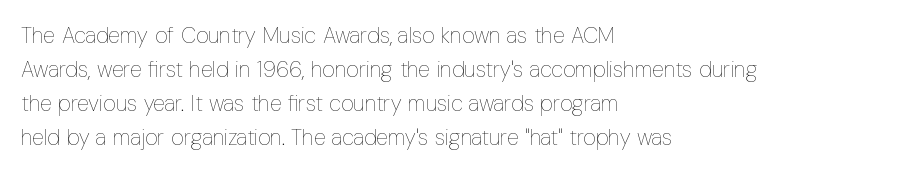
{"italic": "no", "bold": "no", "underline": "no", "align": "left", "line_spacing": "normal", "line_spacing_ratio": 1.55, "letter_spacing": "normal", "letter_spacing_em": 0.0, "glyph_px": 22}
